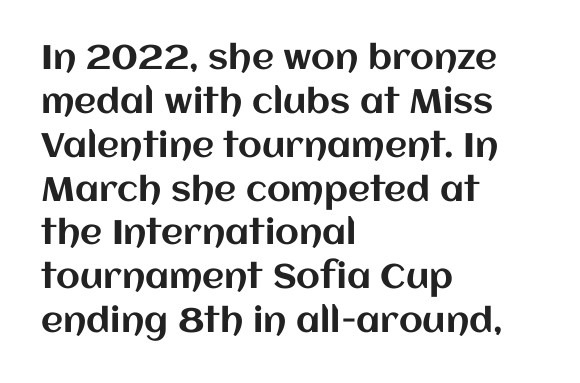
{"italic": "no", "width": "normal", "stroke_contrast": "medium", "x_height": "large", "monospaced": "no", "underline": "no", "align": "left", "line_spacing": "normal", "line_spacing_ratio": 1.29, "letter_spacing": "normal", "letter_spacing_em": 0.0, "glyph_px": 34}
